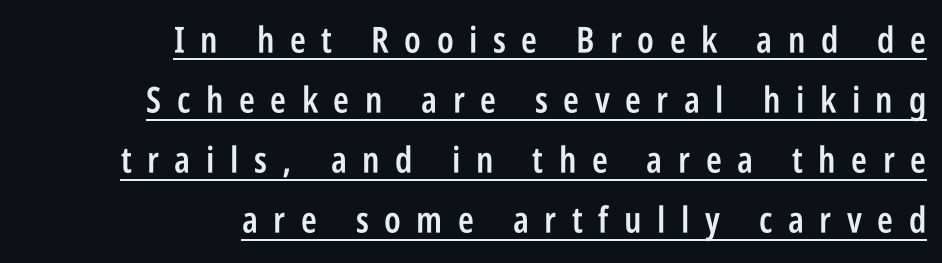
Q: Is the text bold? A: Semi-bold.
Q: Is the text italic (slanted)? A: No, it is upright.
Q: Is the typeface a serif or a sans-serif typeface? A: Sans-serif.
Q: Is the text underlined? A: Yes.
Q: How is the paragraph aligned? A: Right-aligned.
Q: Is the spacing between letters normal or unusually wide? A: Unusually wide.
Q: Is the spacing between lines tight, normal or loose? A: Normal.
Q: Width (condensed, normal, or wide)? A: Condensed.
Q: Stroke contrast? A: Low.
Q: x-height? A: Large.
Q: Monospaced? A: No.
